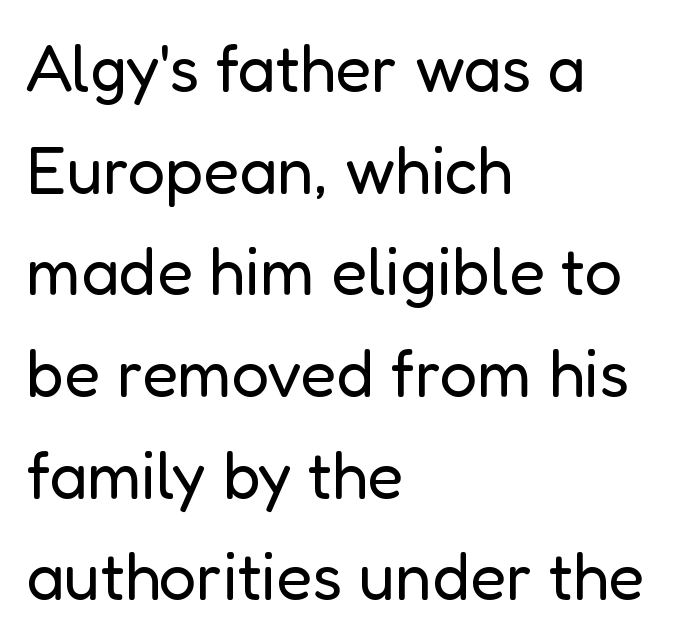
The image shows 66 px regular-weight sans-serif type, upright; set left-aligned, normal line spacing (1.54x), normal letter spacing, not underlined; low stroke contrast and a medium x-height.
